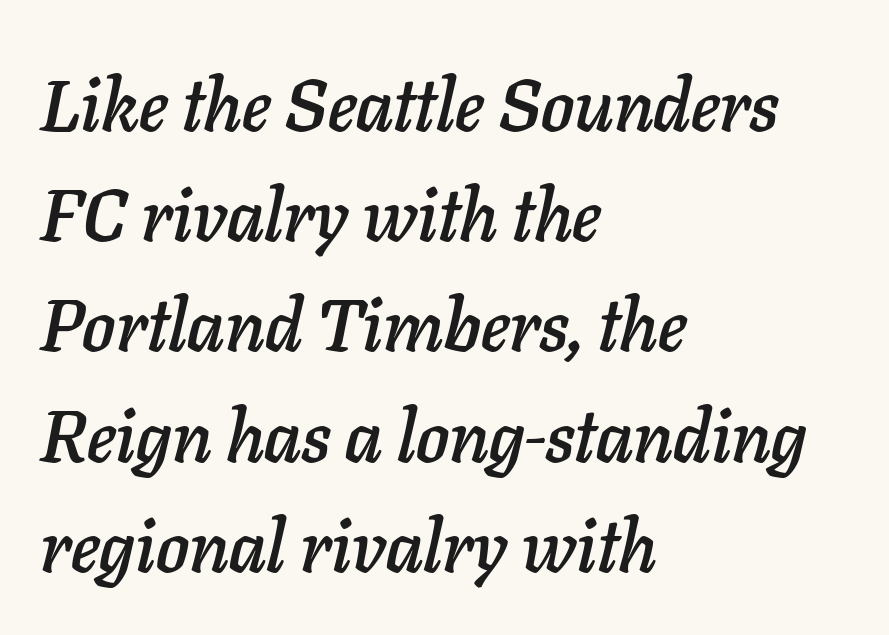
Horizontal alignment here is leftward, the default for most running prose. Check the space under the baseline: it is left empty. Here the designer chose a conventional face with non-uniform glyph widths. How would I describe the line gaps? Plain and ordinary.
